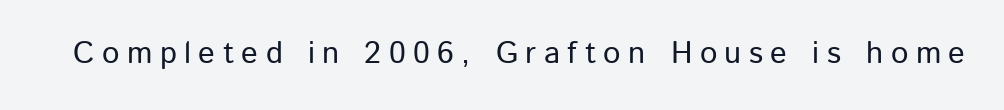
Serifs: no, the terminals of the letterforms are clean. When letters stand straight like this, we call the style roman or upright. Proportional: the letters do not fall into vertical columns. Type without underlining. The type is letterspaced generously, with wide tracking.
